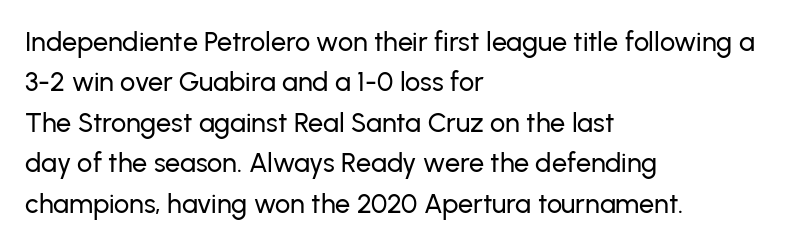
No italicization has been applied; the sample stays upright. This block has exactly the height ordinary leading produces. Students, note that the glyphs here touch the page at normal intervals. Typeset ragged right — the left edge is the straight one.
